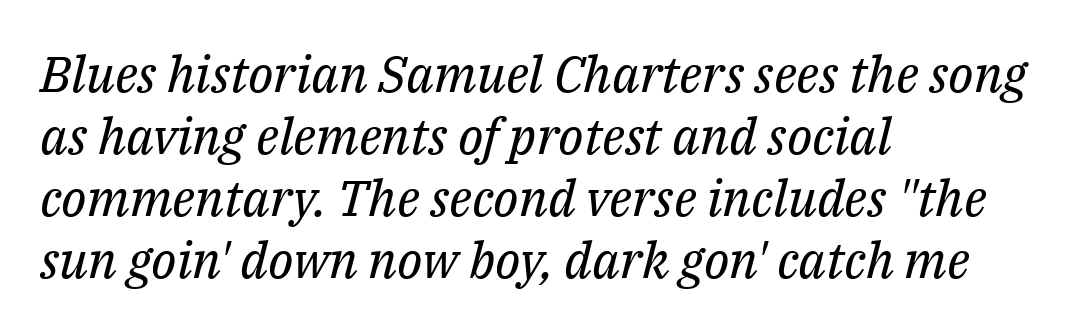
The image shows 50 px regular-weight serif type, italic (leaning right); set left-aligned, line spacing 1.24x, normal letter spacing, not underlined; medium stroke contrast and a medium x-height.
